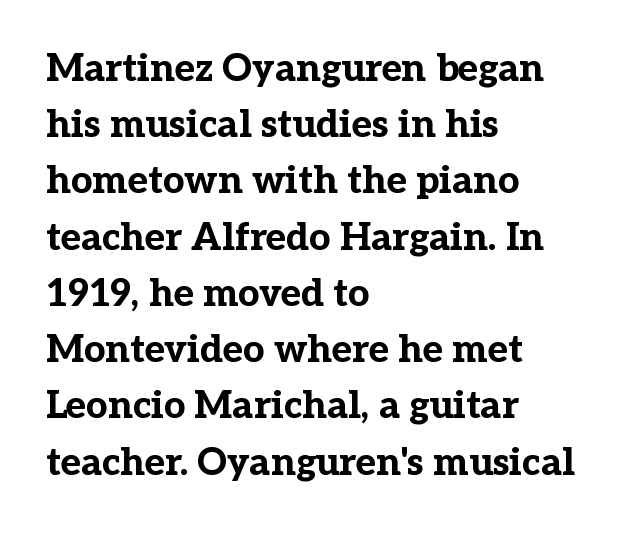
Where is the straight margin? On the left. Looks like regular typesetting: each glyph gets only the width it needs. A clean baseline with only descenders dipping below it. Leading matches the norm, producing a regular column.
